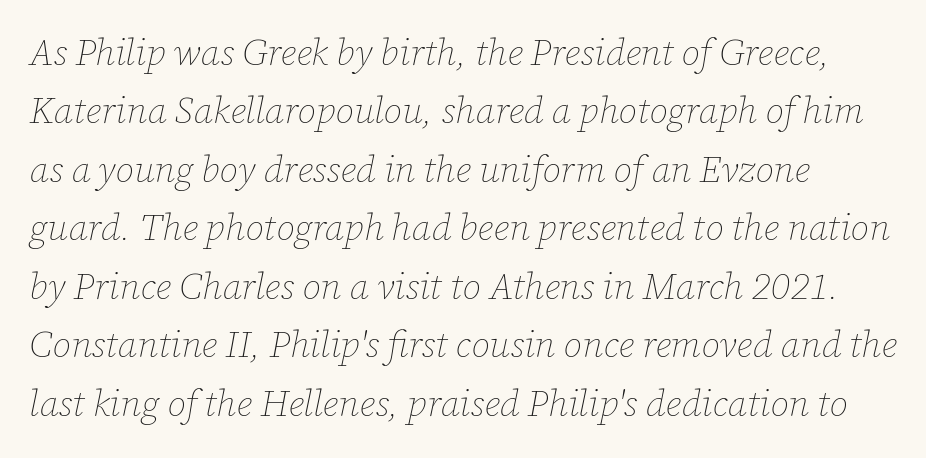
The foot of each line stays bare and open. The face used here is proportionally spaced, like ordinary book or web type. The rendering applies a slant to the glyphs. The tracking reads as untouched default to a designer's eye. Notice how descenders clear the ascenders below comfortably — that's standard leading. These lines are set flush left with a ragged right edge.
